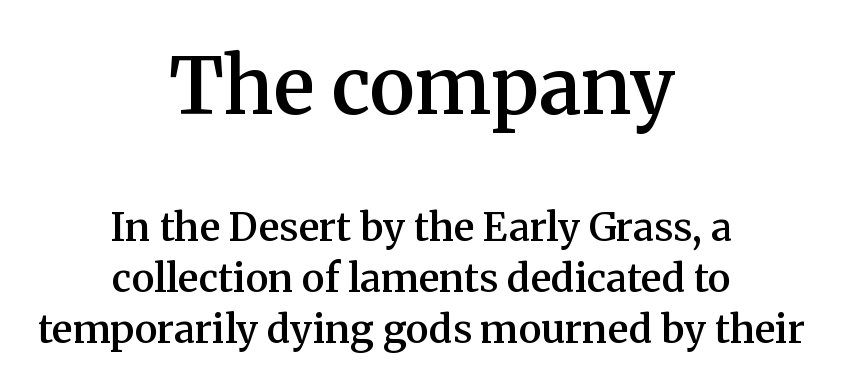
The image shows 78 px semibold serif type, upright; set centered, normal line spacing (1.31x), normal letter spacing, not underlined; the first (top) block is 2.0x larger; medium stroke contrast and a medium x-height.
